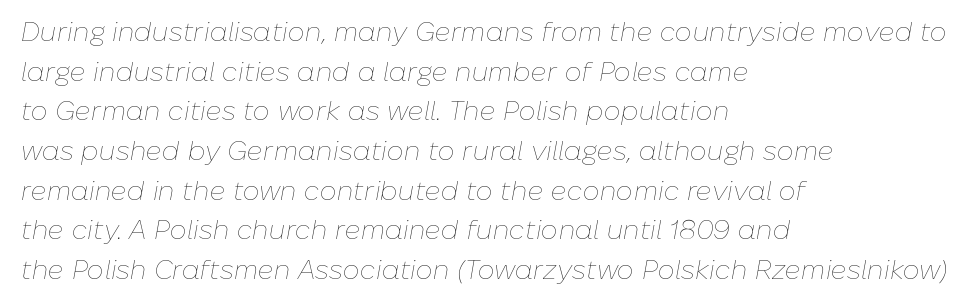
The image shows 27 px text type, italic (leaning right); set left-aligned, normal line spacing (1.47x), normal letter spacing, not underlined.
